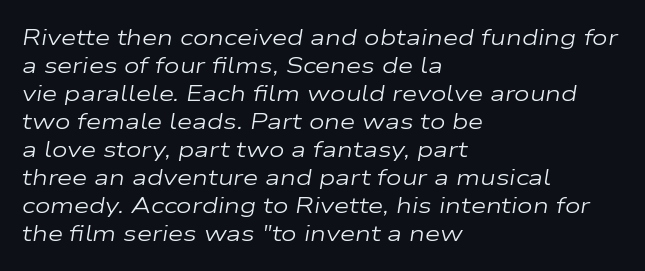
{"italic": "yes", "lean": "right", "slant_degrees": 9, "bold": "no", "underline": "no", "align": "left", "line_spacing": "normal", "line_spacing_ratio": 1.27, "letter_spacing": "normal", "letter_spacing_em": 0.0, "glyph_px": 22}
